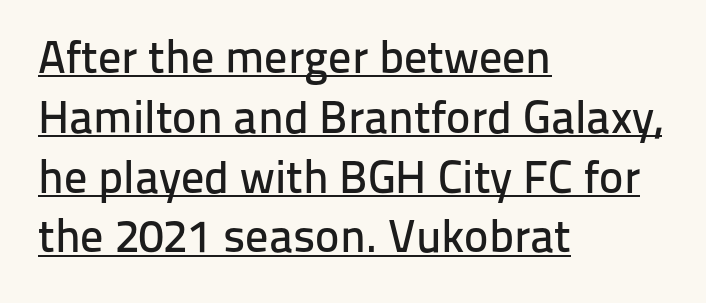
The image shows 46 px sans-serif type, upright; set left-aligned, normal line spacing (1.3x), normal letter spacing, underlined; low stroke contrast and a medium x-height.
